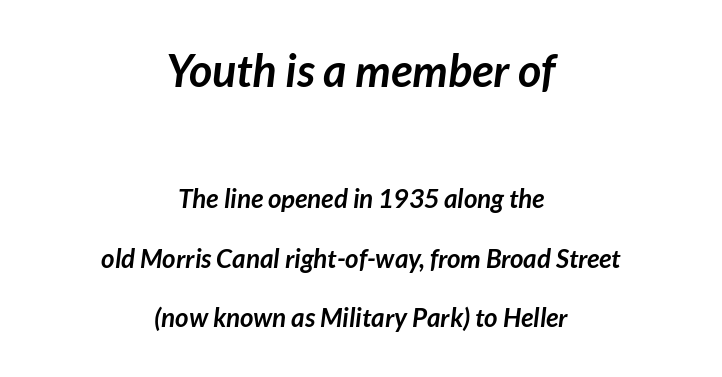
Each row of text sits above clean, open space. Vertical spacing — loose. The initial chunk of copy outweighs the following chunk in type size. Each glyph is drawn with heavy, bold strokes.
